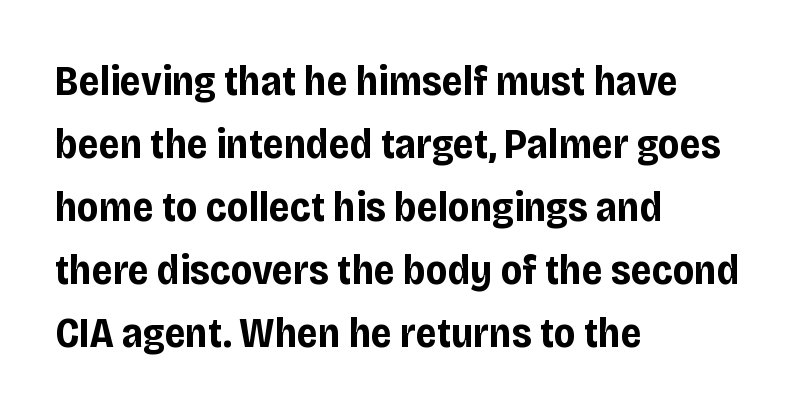
Q: Is the text bold? A: Yes.
Q: Is the text italic (slanted)? A: No, it is upright.
Q: Is the typeface a serif or a sans-serif typeface? A: Sans-serif.
Q: Is the text underlined? A: No.
Q: How is the paragraph aligned? A: Left-aligned.
Q: Is the spacing between letters normal or unusually wide? A: Normal.
Q: Is the spacing between lines tight, normal or loose? A: Normal.
Q: Width (condensed, normal, or wide)? A: Condensed.
Q: Stroke contrast? A: Low.
Q: x-height? A: Large.
Q: Monospaced? A: No.
